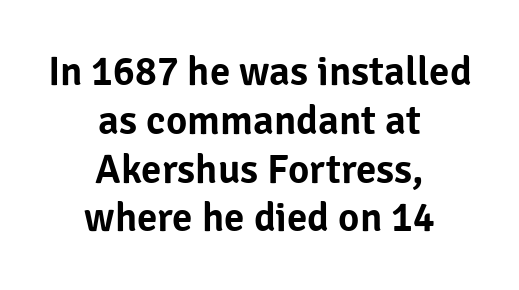
Typeset on center — no edge is straight. Unmarked baselines from the first word to the last. Between one letter and the next there's only the usual sliver of space. Is this a fixed-width face? No — the glyphs have proportional, varying widths. In terms of letterform style, serifs are entirely absent. Italic? Not at all — the glyphs are vertical.
